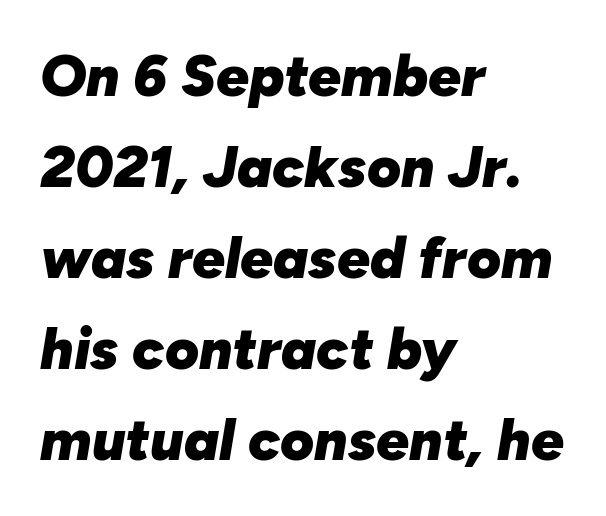
{"italic": "yes", "lean": "right", "slant_degrees": 10, "bold": "yes", "weight": "heavy", "width": "normal", "stroke_contrast": "low", "x_height": "medium", "monospaced": "no", "underline": "no", "align": "left", "line_spacing": "normal", "line_spacing_ratio": 1.57, "letter_spacing": "normal", "letter_spacing_em": 0.0, "glyph_px": 58}
